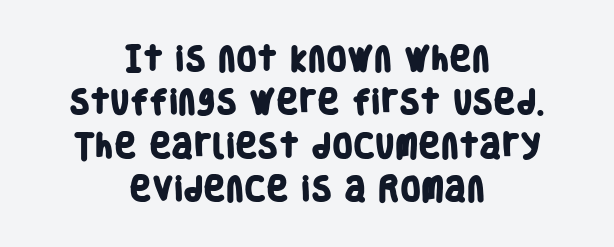
The image shows 27 px bold type; set centered, normal line spacing (1.61x), normal letter spacing, not underlined.
